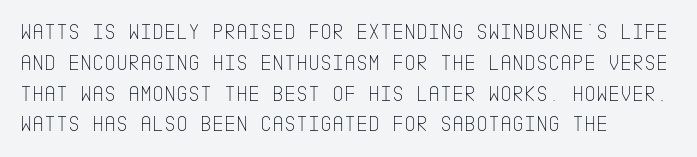
Descenders are the only things crossing below the line. The font sits on the lighter half of the weight spectrum, regular included. Does the copy run flush right? No — it runs flush left. Vertically, the passage feels balanced, rows spaced as you'd expect.
